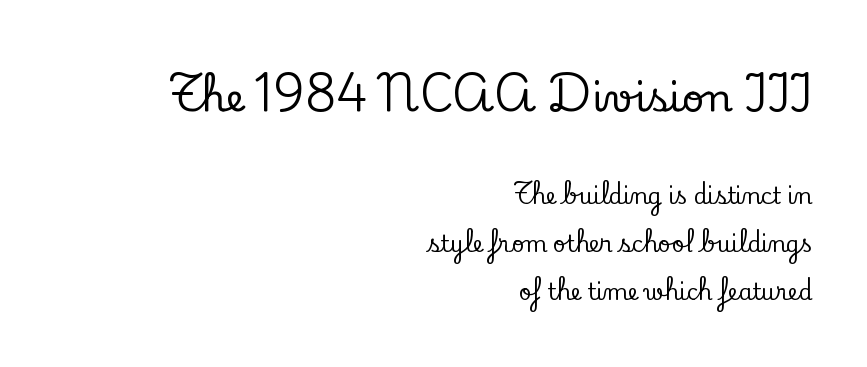
The image shows 39 px serif type, upright; set right-aligned, loose line spacing (2.19x), normal letter spacing, not underlined; the first (top) block is 1.77x larger; low stroke contrast and a small x-height.
